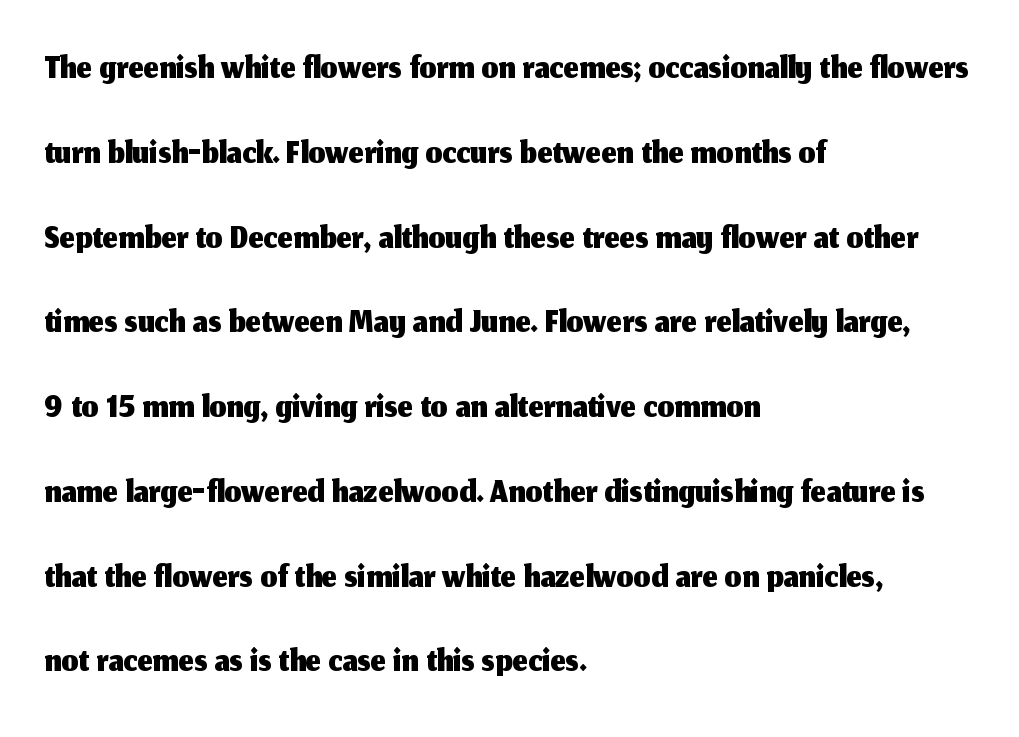
The image shows 54 px sans-serif type, upright; set left-aligned, normal line spacing (1.57x), normal letter spacing, not underlined; medium stroke contrast and a medium x-height.
